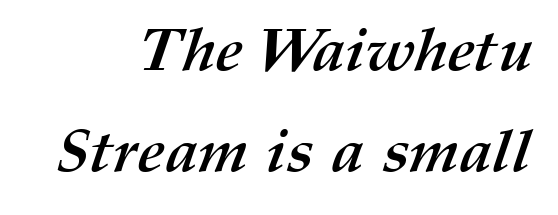
These lines stack with their right ends in a neat column. Decoration check: the copy has no underline. Line spacing here is normal. These lines are rendered in a variable-pitch font. The characters look thick and weighty, a clear bold.
